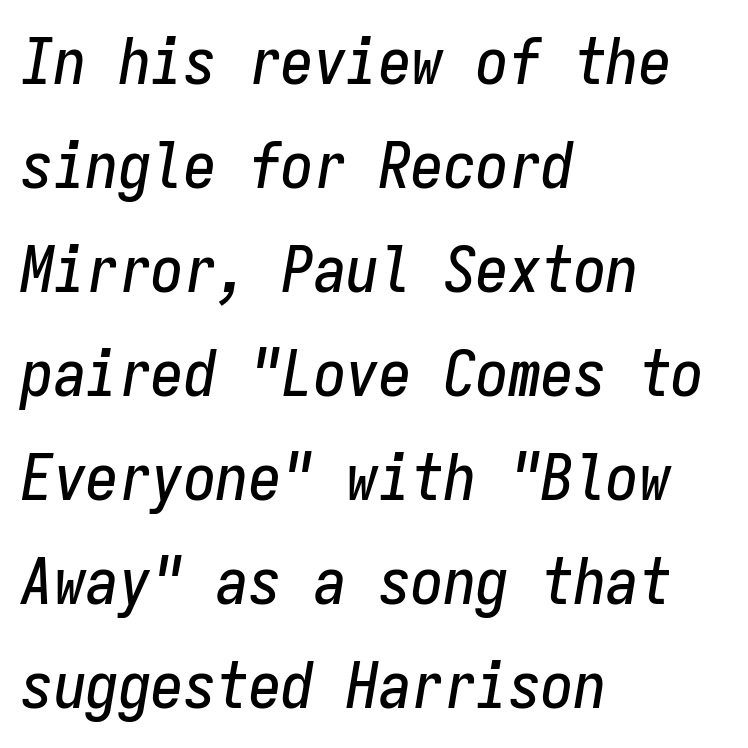
{"italic": "yes", "lean": "right", "slant_degrees": 9, "width": "condensed", "stroke_contrast": "low", "x_height": "medium", "monospaced": "yes", "underline": "no", "align": "left", "line_spacing": "normal", "line_spacing_ratio": 1.6, "letter_spacing": "normal", "letter_spacing_em": 0.0, "glyph_px": 65}
